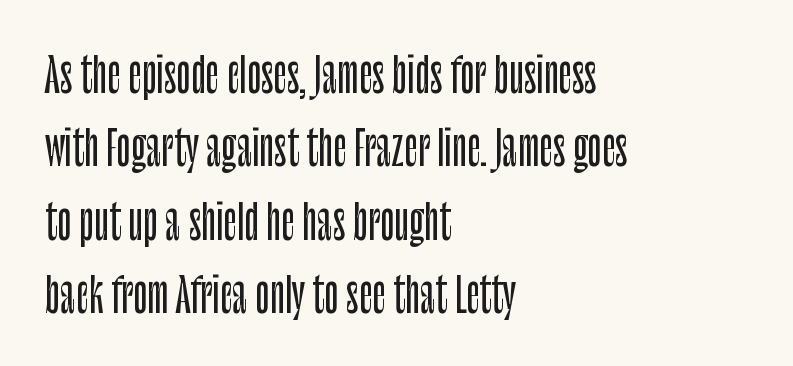
Q: Is the text italic (slanted)? A: No, it is upright.
Q: Is the typeface a serif or a sans-serif typeface? A: Sans-serif.
Q: Is the text underlined? A: No.
Q: How is the paragraph aligned? A: Left-aligned.
Q: Is the spacing between letters normal or unusually wide? A: Normal.
Q: Is the spacing between lines tight, normal or loose? A: Normal.
Q: Width (condensed, normal, or wide)? A: Condensed.
Q: Stroke contrast? A: Low.
Q: x-height? A: Large.
Q: Monospaced? A: No.
